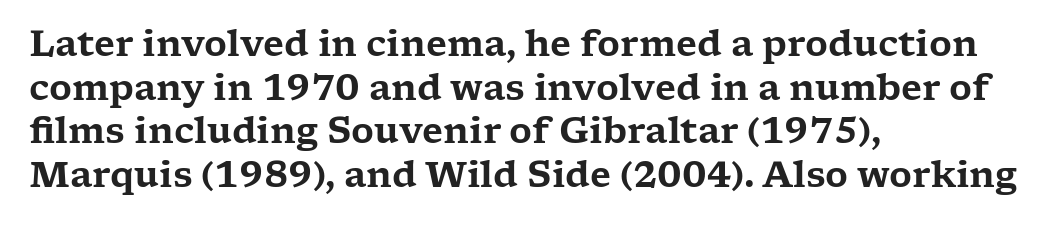
{"serif": "yes", "italic": "no", "width": "wide", "stroke_contrast": "low", "x_height": "medium", "monospaced": "no", "underline": "no", "align": "left", "line_spacing": "normal", "line_spacing_ratio": 1.25, "letter_spacing": "normal", "letter_spacing_em": 0.0, "glyph_px": 35}
